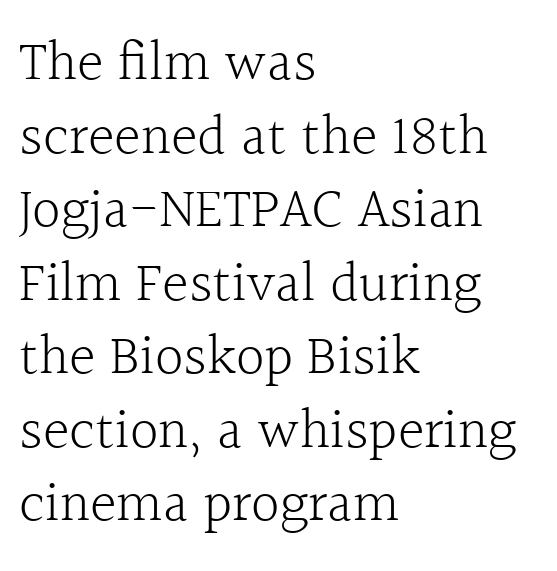
Every character sits straight up, as roman type does. The rag falls on the right side of this text block. This reads as an unemphasized weight, regular at the heaviest. Is the letter spacing exaggerated? No — it looks like the ordinary default.
